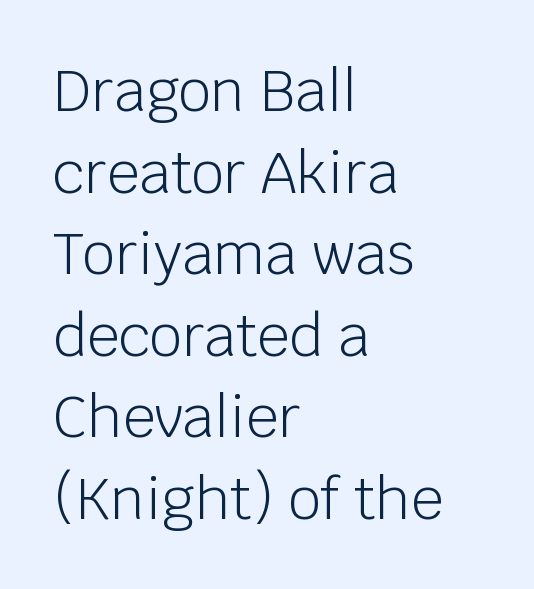
The image shows 57 px light sans-serif type, upright; set left-aligned, normal line spacing (1.43x), normal letter spacing, not underlined; low stroke contrast and a large x-height.
